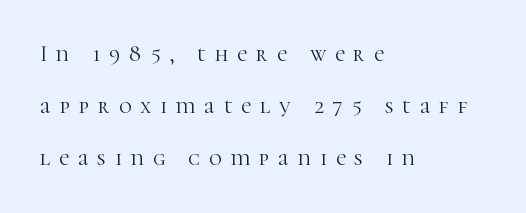
Vertical spacing — loose. Italic: no, the glyphs are upright roman. The passage is arranged the way most books set body copy — flush left. Descenders hang freely into open space.
